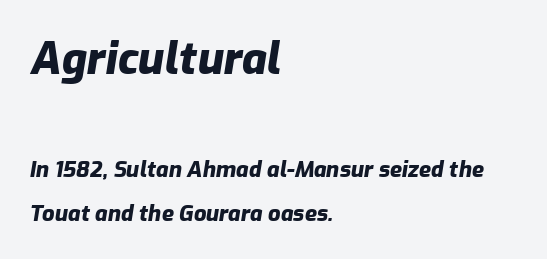
Q: Is the text bold? A: Yes.
Q: Is the text italic (slanted)? A: Yes, it leans right by about 9 degrees.
Q: Is the text underlined? A: No.
Q: How is the paragraph aligned? A: Left-aligned.
Q: Is the spacing between letters normal or unusually wide? A: Normal.
Q: Is the spacing between lines tight, normal or loose? A: Loose.
Q: Which block of text is set in a larger size, the first (top) or the second (bottom)? A: The first (top) one.
Q: Width (condensed, normal, or wide)? A: Normal.
Q: Stroke contrast? A: Low.
Q: x-height? A: Medium.
Q: Monospaced? A: No.
